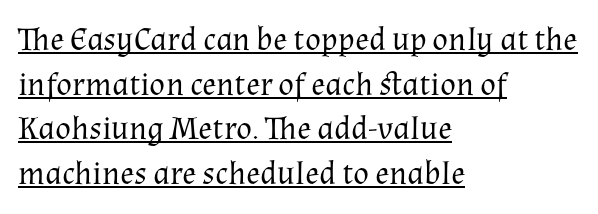
The image shows 33 px regular-weight serif type, upright; set left-aligned, normal line spacing (1.35x), normal letter spacing, underlined; medium stroke contrast and a medium x-height.
